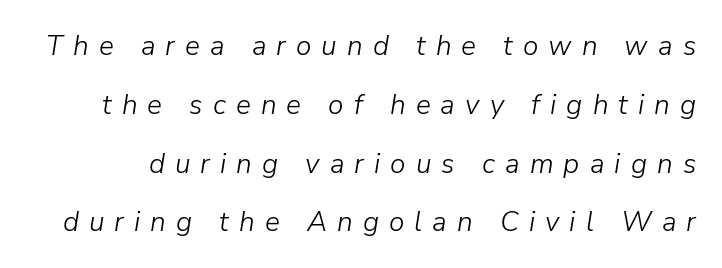
The strokes carry an ordinary text weight at most. Unmarked baselines from the first word to the last. What's the leading like? Stretched, with rows far apart. The letters are slanted; this is an italic face.
